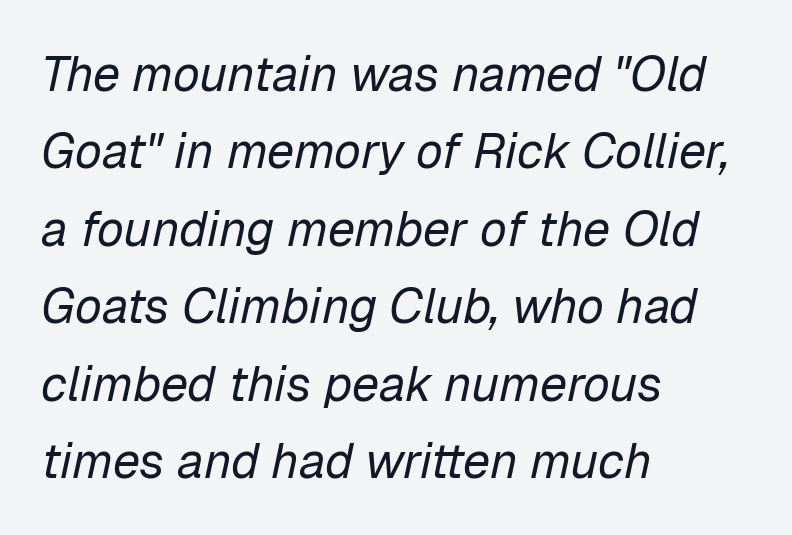
The image shows 49 px regular-weight type, italic (leaning right); set left-aligned, normal line spacing (1.58x), normal letter spacing, not underlined; low stroke contrast and a medium x-height.
